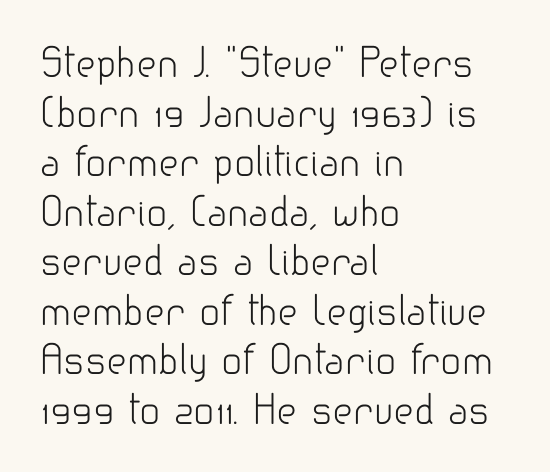
The image shows 39 px light sans-serif type, upright; set left-aligned, normal line spacing (1.27x), normal letter spacing, not underlined; low stroke contrast and a small x-height.
